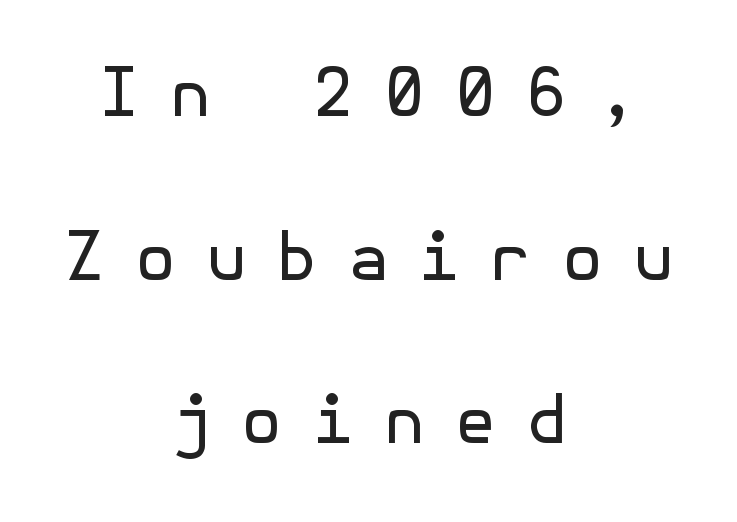
The image shows 66 px regular-weight sans-serif type, upright; set centered, loose line spacing (2.48x), unusually wide letter spacing (+0.46 em), not underlined; a medium x-height.
